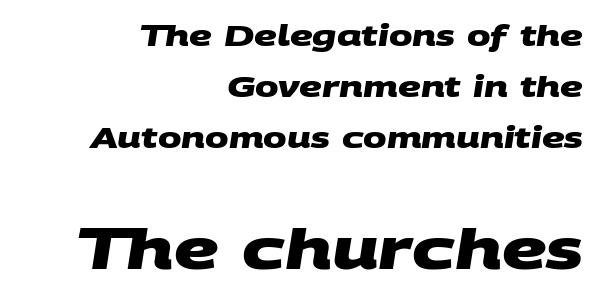
Q: Is the text bold? A: Yes.
Q: Is the typeface a serif or a sans-serif typeface? A: Sans-serif.
Q: Is the text underlined? A: No.
Q: How is the paragraph aligned? A: Right-aligned.
Q: Is the spacing between letters normal or unusually wide? A: Normal.
Q: Which block of text is set in a larger size, the first (top) or the second (bottom)? A: The second (bottom) one.
Q: Width (condensed, normal, or wide)? A: Wide.
Q: Stroke contrast? A: Medium.
Q: x-height? A: Large.
Q: Monospaced? A: No.
